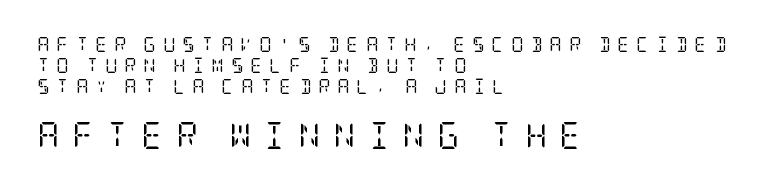
The image shows 27 px text type, upright; set left-aligned, normal line spacing (1.41x), unusually wide letter spacing (+0.47 em), not underlined; the second (bottom) block is 1.8x larger.
